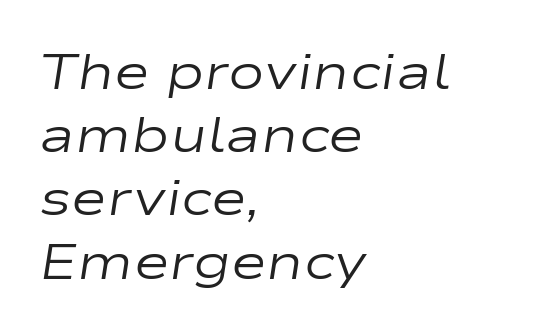
Q: Is the text bold? A: No.
Q: Is the text italic (slanted)? A: Yes, it leans right by about 9 degrees.
Q: Is the text underlined? A: No.
Q: How is the paragraph aligned? A: Left-aligned.
Q: Is the spacing between letters normal or unusually wide? A: Normal.
Q: Is the spacing between lines tight, normal or loose? A: Normal.
Q: Width (condensed, normal, or wide)? A: Wide.
Q: Stroke contrast? A: Low.
Q: x-height? A: Medium.
Q: Monospaced? A: No.
